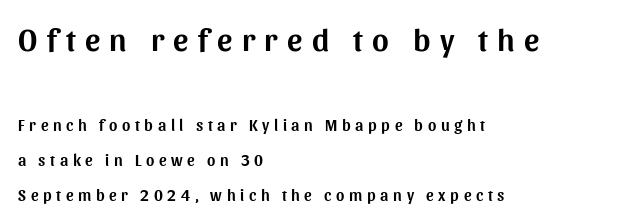
{"serif": "no", "italic": "no", "width": "normal", "stroke_contrast": "medium", "x_height": "medium", "monospaced": "no", "underline": "no", "align": "left", "line_spacing": "loose", "line_spacing_ratio": 2.2, "letter_spacing": "wide", "letter_spacing_em": 0.29, "larger_block": "first", "size_ratio": 2.0, "glyph_px": 32}
